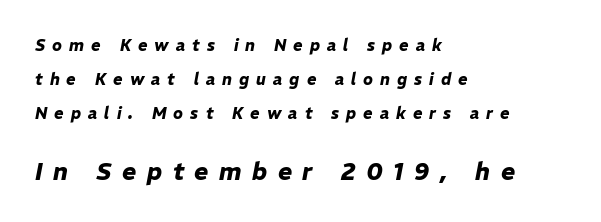
{"italic": "yes", "lean": "right", "slant_degrees": 11, "bold": "yes", "underline": "no", "align": "left", "line_spacing": "loose", "line_spacing_ratio": 2.12, "letter_spacing": "wide", "letter_spacing_em": 0.44, "larger_block": "second", "size_ratio": 1.5, "glyph_px": 24}
